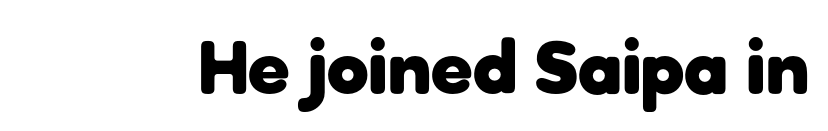
The image shows 76 px heavy sans-serif type, upright; set normal letter spacing, not underlined; low stroke contrast and a medium x-height.
